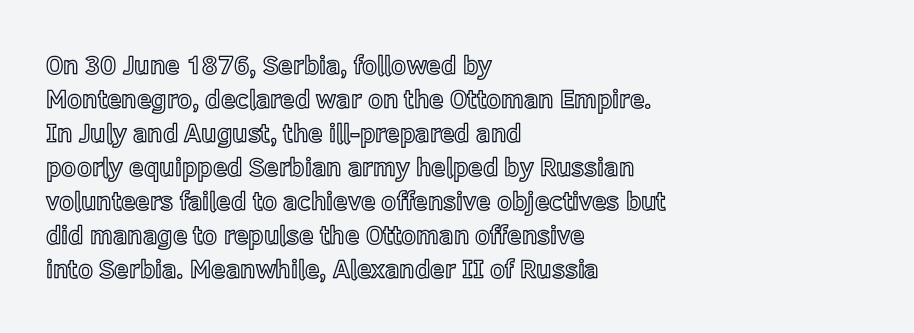
Q: Is the text italic (slanted)? A: No, it is upright.
Q: Is the text underlined? A: No.
Q: How is the paragraph aligned? A: Left-aligned.
Q: Is the spacing between letters normal or unusually wide? A: Normal.
Q: Is the spacing between lines tight, normal or loose? A: Normal.
